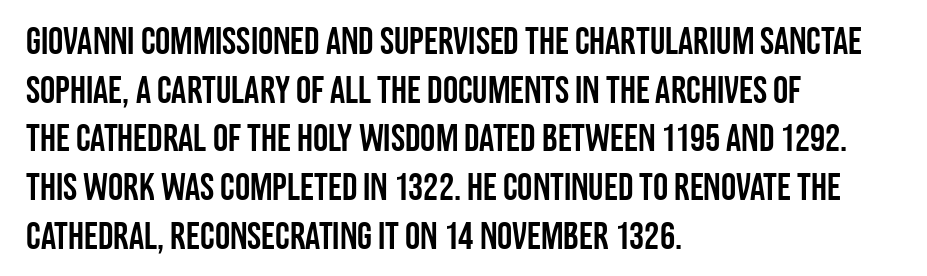
The image shows 38 px condensed sans-serif type, upright; set left-aligned, normal line spacing (1.28x), normal letter spacing, not underlined; low stroke contrast and a large x-height.
